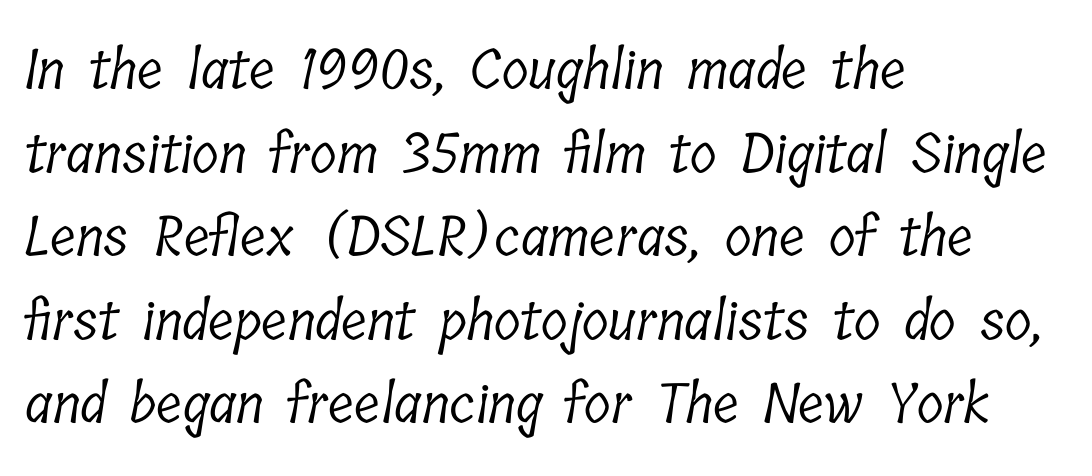
Typographically, this falls in the serif category. Observe the ordinary spacing: letters are neighbours, not strangers. Character widths vary here, with narrow letters taking less room than wide ones. The letters look calm and open, with moderate or lighter stems.
